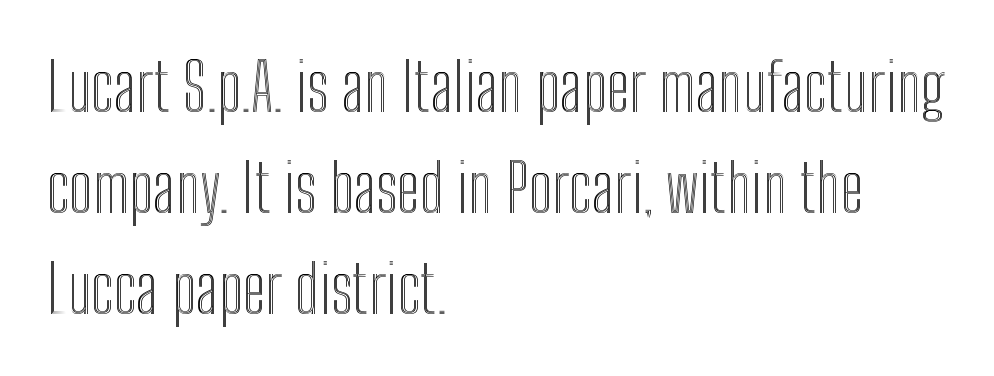
The letterforms sit shoulder to shoulder at normal distance. Varying glyph widths throughout — classic text-font behaviour. Horizontal bands of white between lines are of average thickness. The text block is weighted toward the left margin, trailing off unevenly rightward.
